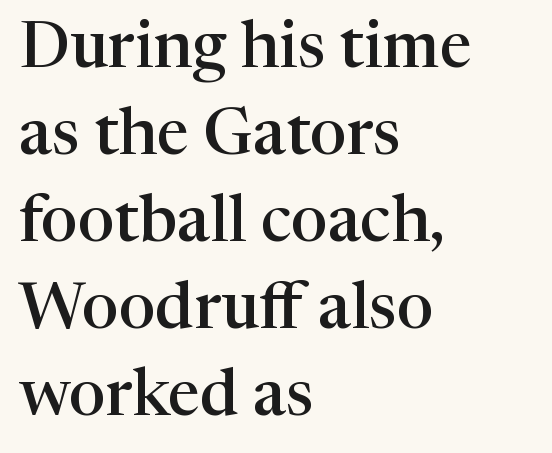
The image shows 65 px semibold serif type, upright; set left-aligned, normal line spacing (1.34x), normal letter spacing, not underlined; high stroke contrast and a medium x-height.
